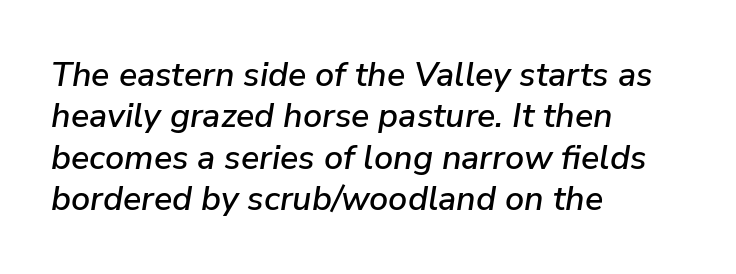
{"italic": "yes", "lean": "right", "slant_degrees": 9, "width": "normal", "stroke_contrast": "low", "x_height": "medium", "monospaced": "no", "underline": "no", "align": "left", "line_spacing_ratio": 1.22, "letter_spacing": "normal", "letter_spacing_em": 0.0, "glyph_px": 34}
